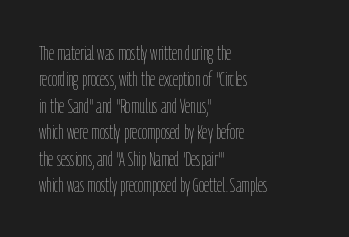
The image shows 21 px text type, upright; set left-aligned, normal line spacing (1.26x), normal letter spacing, not underlined.
